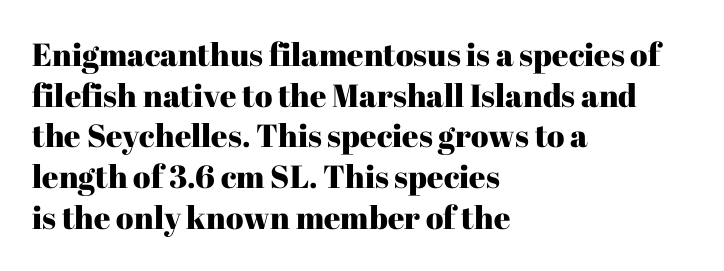
Q: Is the text italic (slanted)? A: No, it is upright.
Q: Is the typeface a serif or a sans-serif typeface? A: Serif.
Q: Is the text underlined? A: No.
Q: How is the paragraph aligned? A: Left-aligned.
Q: Is the spacing between letters normal or unusually wide? A: Normal.
Q: Is the spacing between lines tight, normal or loose? A: Normal.
Q: Width (condensed, normal, or wide)? A: Normal.
Q: Stroke contrast? A: High.
Q: x-height? A: Medium.
Q: Monospaced? A: No.
